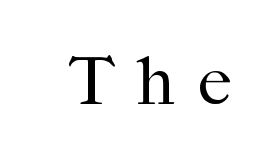
Only glyphs here, with clear space below each row. A typesetter would call this heavily tracked-out type. These lines are composed in type with serifs. Letters have the restrained weight of plain body copy at most. Character widths vary here, with narrow letters taking less room than wide ones. The typography opts for an upright posture over an oblique one.
